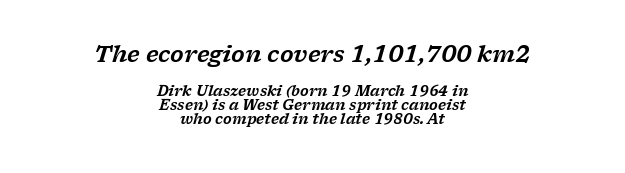
{"italic": "yes", "lean": "right", "slant_degrees": 17, "underline": "no", "align": "center", "line_spacing": "tight", "line_spacing_ratio": 1.0, "letter_spacing": "normal", "letter_spacing_em": 0.0, "larger_block": "first", "size_ratio": 1.57, "glyph_px": 22}
